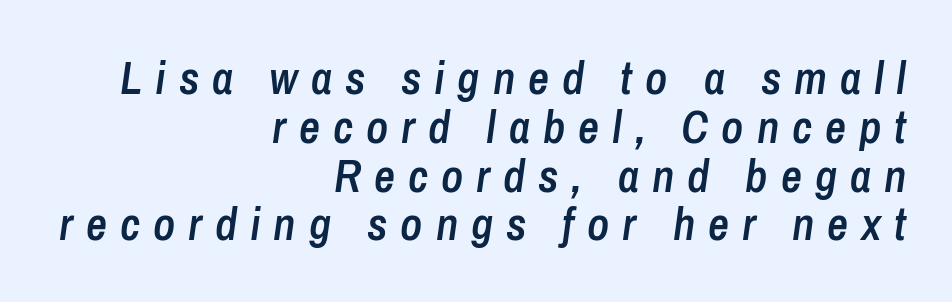
Q: Is the text bold? A: Semi-bold.
Q: Is the text italic (slanted)? A: Yes, it leans right by about 8 degrees.
Q: Is the text underlined? A: No.
Q: How is the paragraph aligned? A: Right-aligned.
Q: Is the spacing between letters normal or unusually wide? A: Unusually wide.
Q: Is the spacing between lines tight, normal or loose? A: Tight.
Q: Width (condensed, normal, or wide)? A: Condensed.
Q: Stroke contrast? A: Low.
Q: x-height? A: Medium.
Q: Monospaced? A: No.
